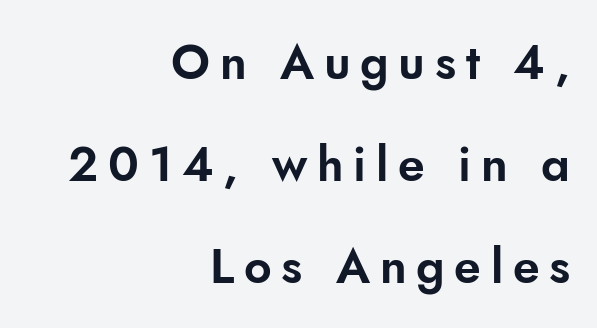
The image shows 48 px sans-serif type, upright; set right-aligned, loose line spacing (2.12x), unusually wide letter spacing (+0.2 em), not underlined; low stroke contrast and a small x-height.
